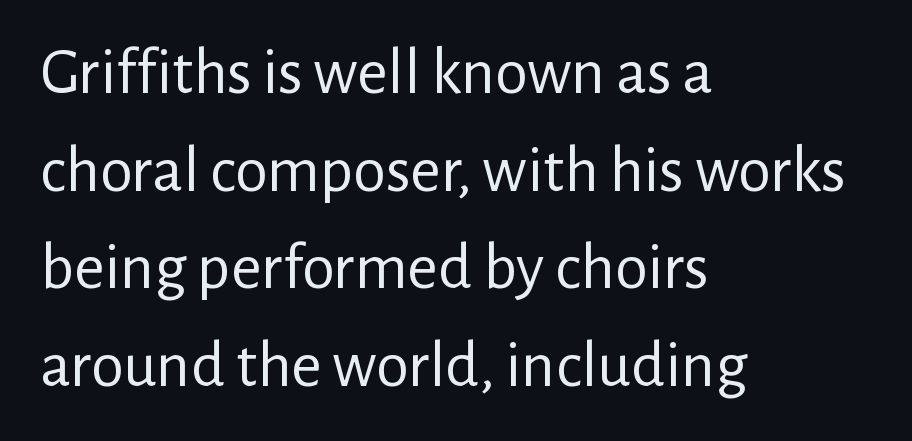
Q: Is the text bold? A: No.
Q: Is the text italic (slanted)? A: No, it is upright.
Q: Is the typeface a serif or a sans-serif typeface? A: Sans-serif.
Q: Is the text underlined? A: No.
Q: How is the paragraph aligned? A: Left-aligned.
Q: Is the spacing between letters normal or unusually wide? A: Normal.
Q: Is the spacing between lines tight, normal or loose? A: Normal.
Q: Width (condensed, normal, or wide)? A: Normal.
Q: Stroke contrast? A: Low.
Q: x-height? A: Medium.
Q: Monospaced? A: No.
